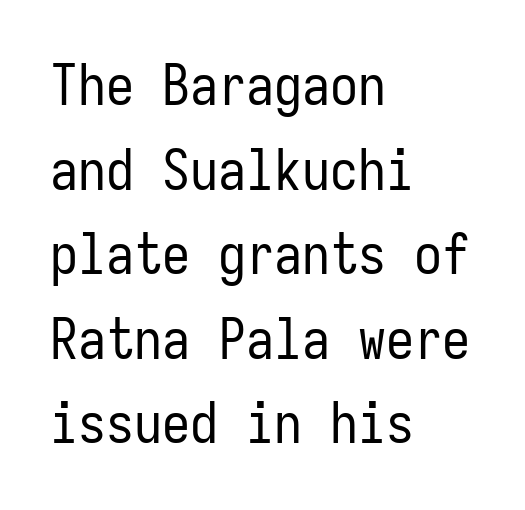
Q: Is the text bold? A: No.
Q: Is the text italic (slanted)? A: No, it is upright.
Q: Is the typeface a serif or a sans-serif typeface? A: Sans-serif.
Q: Is the text underlined? A: No.
Q: How is the paragraph aligned? A: Left-aligned.
Q: Is the spacing between letters normal or unusually wide? A: Normal.
Q: Is the spacing between lines tight, normal or loose? A: Normal.
Q: Width (condensed, normal, or wide)? A: Condensed.
Q: Stroke contrast? A: Low.
Q: x-height? A: Medium.
Q: Monospaced? A: Yes.
